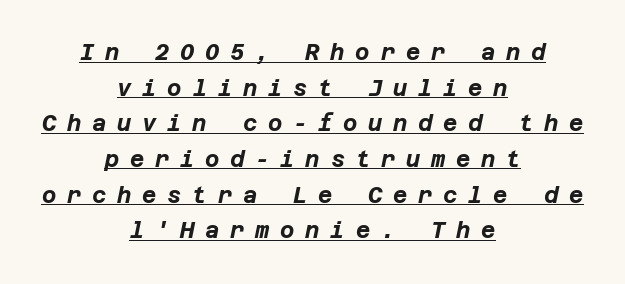
The image shows 22 px bold type, italic (leaning right); set centered, normal line spacing (1.62x), unusually wide letter spacing (+0.49 em), underlined.
